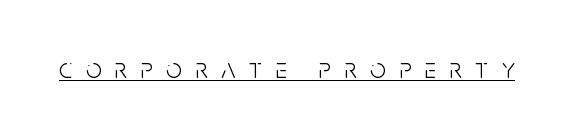
Q: Is the text bold? A: No.
Q: Is the text italic (slanted)? A: No, it is upright.
Q: Is the typeface a serif or a sans-serif typeface? A: Sans-serif.
Q: Is the text underlined? A: Yes.
Q: Is the spacing between letters normal or unusually wide? A: Unusually wide.
Q: Width (condensed, normal, or wide)? A: Condensed.
Q: Stroke contrast? A: Low.
Q: x-height? A: Large.
Q: Monospaced? A: No.
